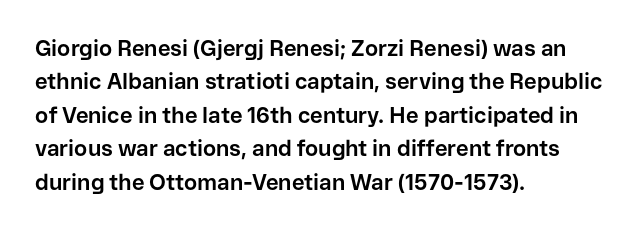
Q: Is the text bold? A: Yes.
Q: Is the text italic (slanted)? A: No, it is upright.
Q: Is the text underlined? A: No.
Q: How is the paragraph aligned? A: Left-aligned.
Q: Is the spacing between letters normal or unusually wide? A: Normal.
Q: Is the spacing between lines tight, normal or loose? A: Normal.
